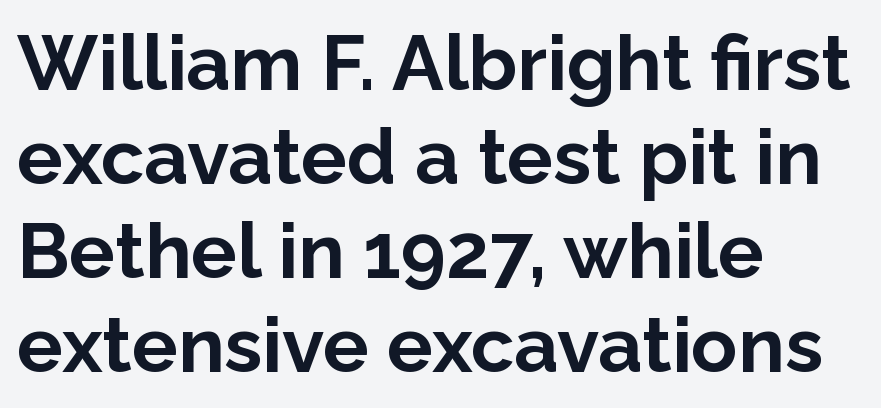
Q: Is the text bold? A: Yes.
Q: Is the text italic (slanted)? A: No, it is upright.
Q: Is the typeface a serif or a sans-serif typeface? A: Sans-serif.
Q: Is the text underlined? A: No.
Q: How is the paragraph aligned? A: Left-aligned.
Q: Is the spacing between letters normal or unusually wide? A: Normal.
Q: Width (condensed, normal, or wide)? A: Normal.
Q: Stroke contrast? A: Low.
Q: x-height? A: Medium.
Q: Monospaced? A: No.
